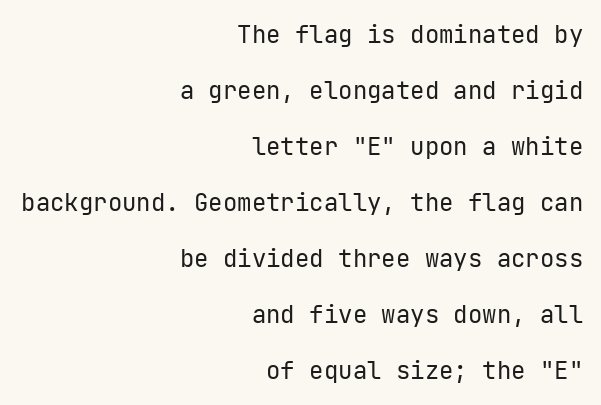
The image shows 24 px text type, upright; set right-aligned, loose line spacing (2.33x), normal letter spacing, not underlined.
